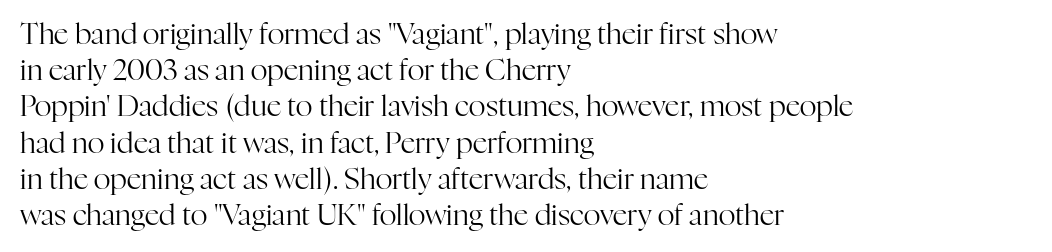
The image shows 29 px regular-weight serif type, upright; set left-aligned, normal line spacing (1.25x), normal letter spacing, not underlined; high stroke contrast and a medium x-height.
